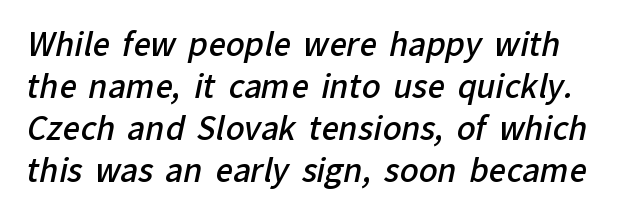
{"serif": "no", "bold": "semi", "weight": "semibold", "width": "normal", "stroke_contrast": "low", "x_height": "medium", "monospaced": "no", "underline": "no", "line_spacing": "normal", "line_spacing_ratio": 1.36, "letter_spacing": "normal", "letter_spacing_em": 0.0, "glyph_px": 31}
